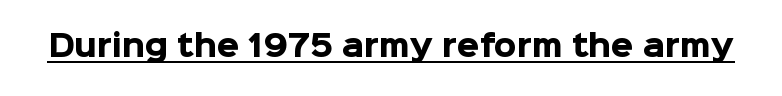
The image shows 29 px heavy sans-serif type, upright; set normal letter spacing, underlined; low stroke contrast and a medium x-height.
